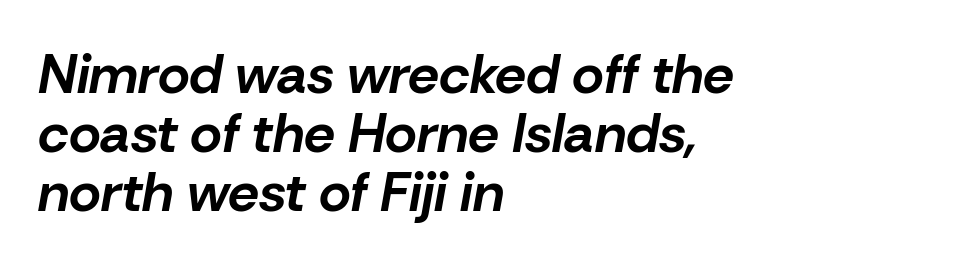
{"italic": "yes", "lean": "right", "slant_degrees": 10, "bold": "yes", "weight": "bold", "width": "normal", "stroke_contrast": "low", "x_height": "medium", "monospaced": "no", "underline": "no", "align": "left", "line_spacing": "tight", "line_spacing_ratio": 1.07, "letter_spacing": "normal", "letter_spacing_em": 0.0, "glyph_px": 55}
